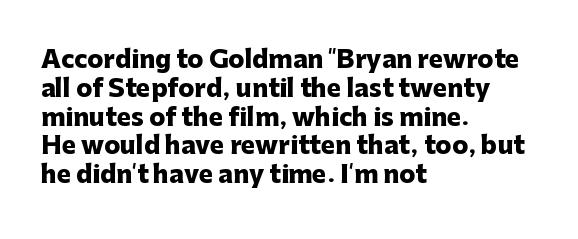
The image shows 24 px bold type, upright; set left-aligned, line spacing 1.2x, normal letter spacing, not underlined.
